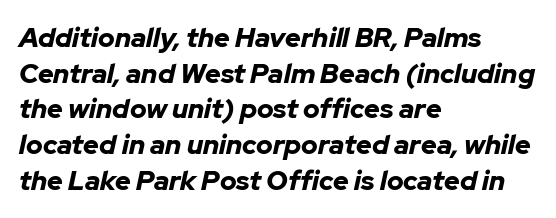
{"italic": "yes", "lean": "right", "slant_degrees": 12, "bold": "yes", "underline": "no", "align": "left", "line_spacing": "normal", "line_spacing_ratio": 1.32, "letter_spacing": "normal", "letter_spacing_em": 0.0, "glyph_px": 27}
